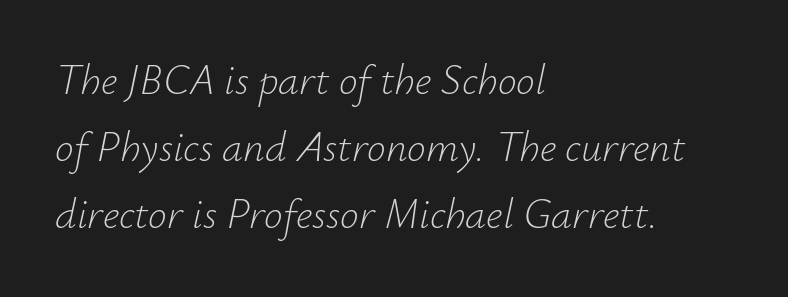
Q: Is the text bold? A: No.
Q: Is the text italic (slanted)? A: Yes, it leans right by about 12 degrees.
Q: Is the text underlined? A: No.
Q: How is the paragraph aligned? A: Left-aligned.
Q: Is the spacing between letters normal or unusually wide? A: Normal.
Q: Is the spacing between lines tight, normal or loose? A: Normal.
Q: Width (condensed, normal, or wide)? A: Normal.
Q: Stroke contrast? A: Low.
Q: x-height? A: Small.
Q: Monospaced? A: No.
